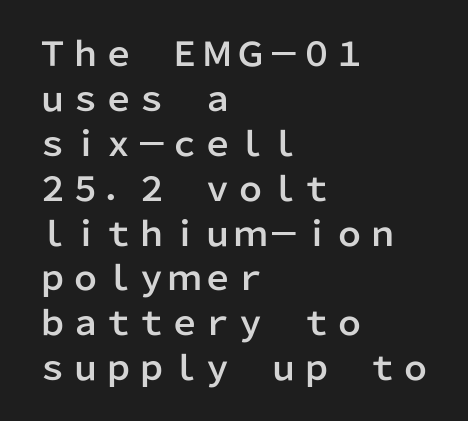
The paragraph shown leans on its left margin. Nope, not italic — everything's standing straight. Each word holds together tightly as a unit, with standard inter-letter gaps. The text was rendered using a sans face with plain stroke endings. The passage shown is typed in a proportional face where columns would drift.
